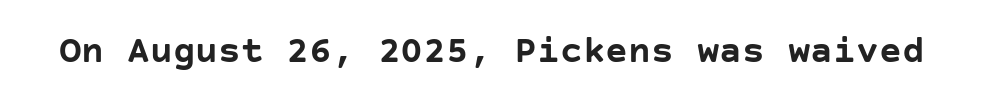
Q: Is the text bold? A: Yes.
Q: Is the text italic (slanted)? A: No, it is upright.
Q: Is the typeface a serif or a sans-serif typeface? A: Sans-serif.
Q: Is the text underlined? A: No.
Q: Is the spacing between letters normal or unusually wide? A: Normal.
Q: Width (condensed, normal, or wide)? A: Normal.
Q: Stroke contrast? A: Low.
Q: x-height? A: Large.
